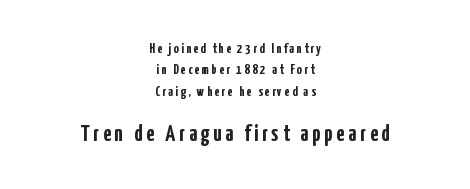
Q: Is the text bold? A: Yes.
Q: Is the text italic (slanted)? A: No, it is upright.
Q: Is the text underlined? A: No.
Q: How is the paragraph aligned? A: Centered.
Q: Is the spacing between lines tight, normal or loose? A: Normal.
Q: Which block of text is set in a larger size, the first (top) or the second (bottom)? A: The second (bottom) one.
